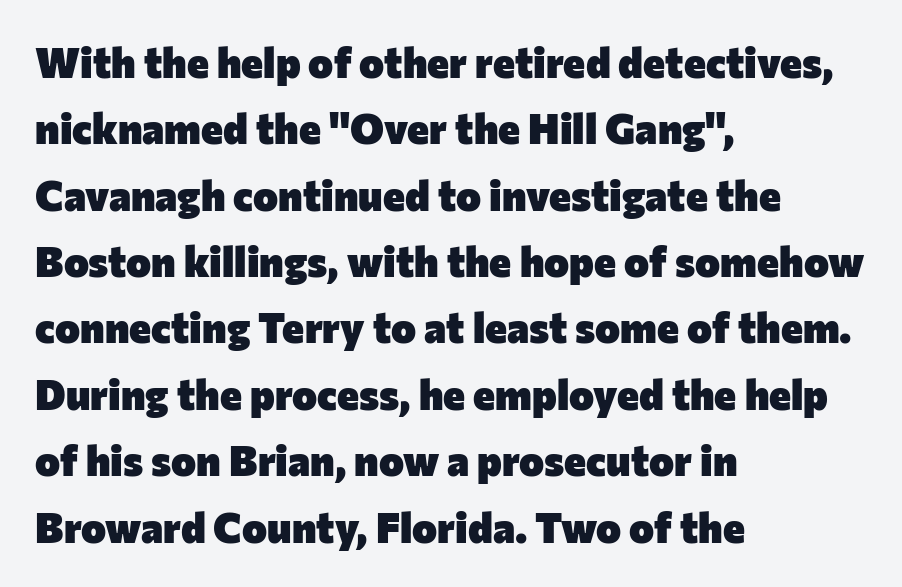
The image shows 42 px heavy sans-serif type, upright; set left-aligned, normal line spacing (1.58x), normal letter spacing, not underlined; low stroke contrast and a medium x-height.
